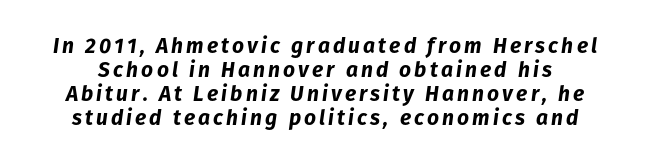
Q: Is the text bold? A: Yes.
Q: Is the text italic (slanted)? A: Yes, it leans right by about 8 degrees.
Q: Is the text underlined? A: No.
Q: Is the spacing between lines tight, normal or loose? A: Tight.
